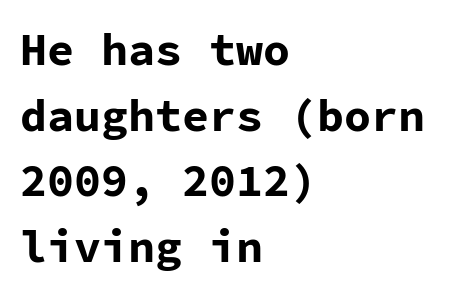
Q: Is the text bold? A: Yes.
Q: Is the text italic (slanted)? A: No, it is upright.
Q: Is the typeface a serif or a sans-serif typeface? A: Sans-serif.
Q: Is the text underlined? A: No.
Q: How is the paragraph aligned? A: Left-aligned.
Q: Is the spacing between letters normal or unusually wide? A: Normal.
Q: Is the spacing between lines tight, normal or loose? A: Normal.
Q: Width (condensed, normal, or wide)? A: Normal.
Q: Stroke contrast? A: Low.
Q: x-height? A: Medium.
Q: Monospaced? A: Yes.
